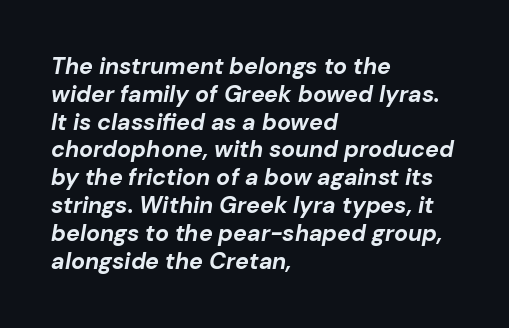
Clear beneath every line of the passage. Posture: slanted. These lines keep a tight, regular rhythm from letter to letter. The setting favours the left margin, as ordinary paragraphs usually do. Heavy-handed strokes throughout: this text is bold.
